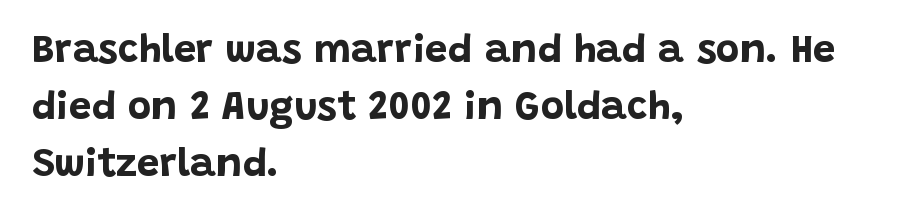
{"serif": "no", "italic": "no", "bold": "yes", "weight": "bold", "width": "normal", "stroke_contrast": "low", "x_height": "large", "monospaced": "no", "underline": "no", "align": "left", "line_spacing": "normal", "line_spacing_ratio": 1.42, "letter_spacing": "normal", "letter_spacing_em": 0.0, "glyph_px": 40}
